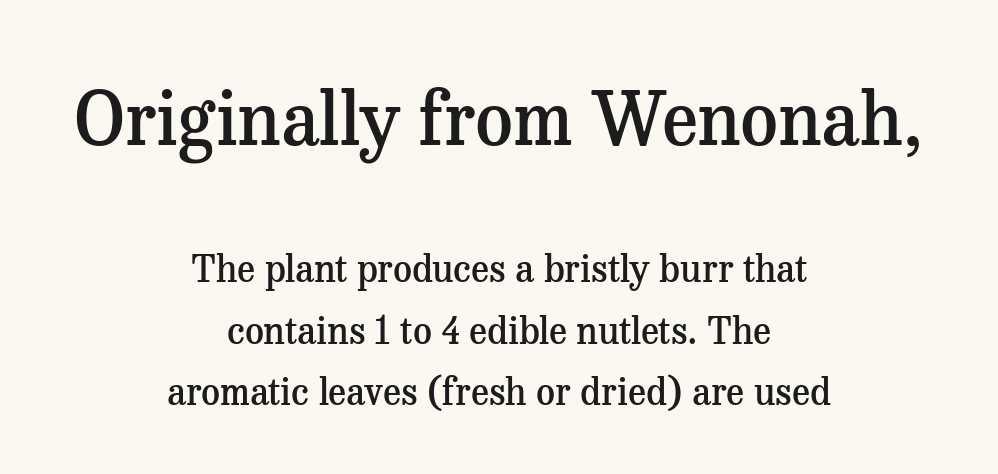
{"serif": "yes", "italic": "no", "bold": "semi", "weight": "semibold", "width": "normal", "stroke_contrast": "medium", "x_height": "medium", "monospaced": "no", "underline": "no", "align": "center", "line_spacing": "normal", "line_spacing_ratio": 1.67, "letter_spacing": "normal", "letter_spacing_em": 0.0, "larger_block": "first", "size_ratio": 2.0, "glyph_px": 74}
